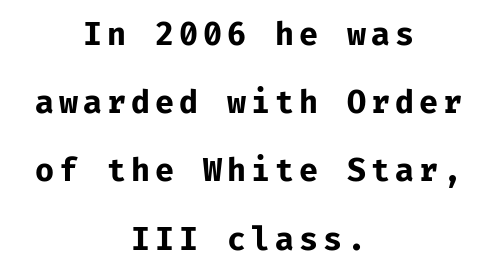
{"serif": "no", "italic": "no", "bold": "yes", "weight": "bold", "width": "normal", "stroke_contrast": "low", "x_height": "medium", "underline": "no", "align": "center", "line_spacing": "loose", "line_spacing_ratio": 2.2, "glyph_px": 31}
